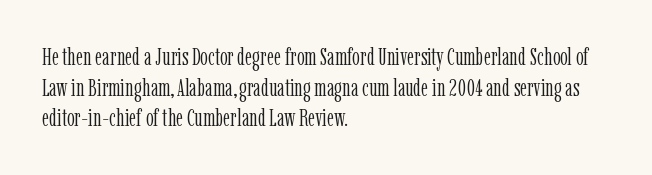
{"italic": "no", "bold": "no", "underline": "no", "align": "left", "line_spacing": "normal", "line_spacing_ratio": 1.28, "letter_spacing": "normal", "letter_spacing_em": 0.0, "glyph_px": 24}
